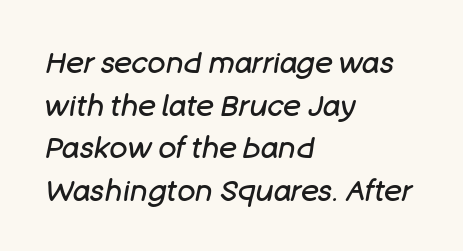
Anything drawn beneath the words? Only blank space. The strokes are not fattened; the text isn't bold. Character widths vary here, with narrow letters taking less room than wide ones. No extra tracking has been applied to these lines.
